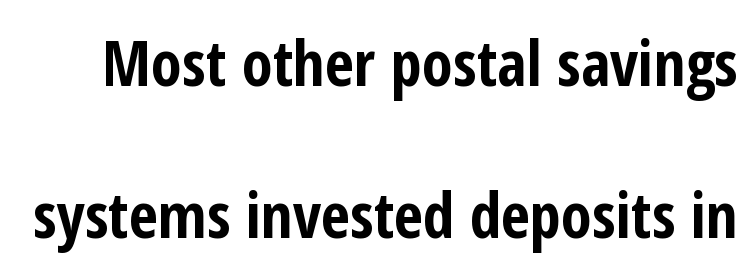
Q: Is the text bold? A: Yes.
Q: Is the text italic (slanted)? A: No, it is upright.
Q: Is the typeface a serif or a sans-serif typeface? A: Sans-serif.
Q: Is the text underlined? A: No.
Q: Is the spacing between letters normal or unusually wide? A: Normal.
Q: Is the spacing between lines tight, normal or loose? A: Loose.
Q: Width (condensed, normal, or wide)? A: Condensed.
Q: Stroke contrast? A: Low.
Q: x-height? A: Medium.
Q: Monospaced? A: No.
